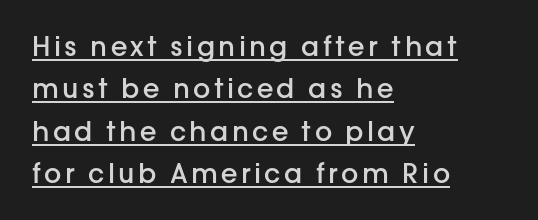
Semibold letterforms, between regular and bold. The type sits square on the baseline with zero lean. Glance below the letters and you will spot a drawn line. Teacher's note: observe the even left margin — that is flush-left alignment. Successive baselines arrive at the customary interval.
